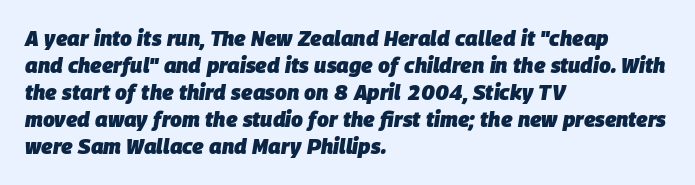
{"italic": "yes", "lean": "right", "slant_degrees": 9, "bold": "yes", "underline": "no", "align": "left", "line_spacing": "normal", "line_spacing_ratio": 1.29, "letter_spacing": "normal", "letter_spacing_em": 0.0, "glyph_px": 21}
